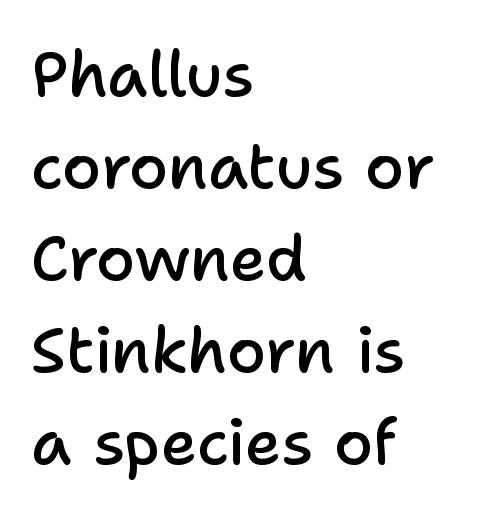
Q: Is the text bold? A: Semi-bold.
Q: Is the text italic (slanted)? A: No, it is upright.
Q: Is the typeface a serif or a sans-serif typeface? A: Sans-serif.
Q: Is the text underlined? A: No.
Q: How is the paragraph aligned? A: Left-aligned.
Q: Is the spacing between letters normal or unusually wide? A: Normal.
Q: Is the spacing between lines tight, normal or loose? A: Normal.
Q: Width (condensed, normal, or wide)? A: Normal.
Q: Stroke contrast? A: Low.
Q: x-height? A: Medium.
Q: Monospaced? A: No.
